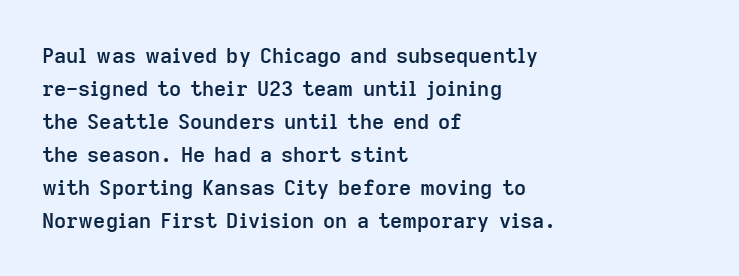
Q: Is the text bold? A: Semi-bold.
Q: Is the text italic (slanted)? A: No, it is upright.
Q: Is the text underlined? A: No.
Q: How is the paragraph aligned? A: Left-aligned.
Q: Is the spacing between letters normal or unusually wide? A: Normal.
Q: Is the spacing between lines tight, normal or loose? A: Normal.
